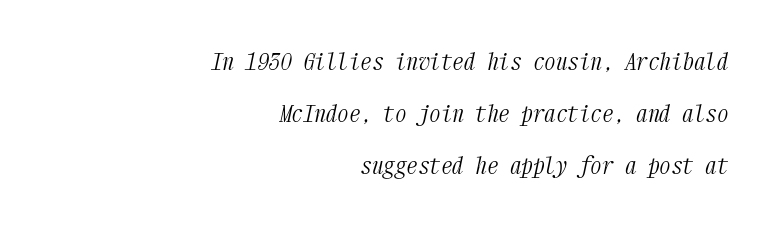
The image shows 23 px text type, italic (leaning right); set right-aligned, loose line spacing (2.26x), normal letter spacing, not underlined.
